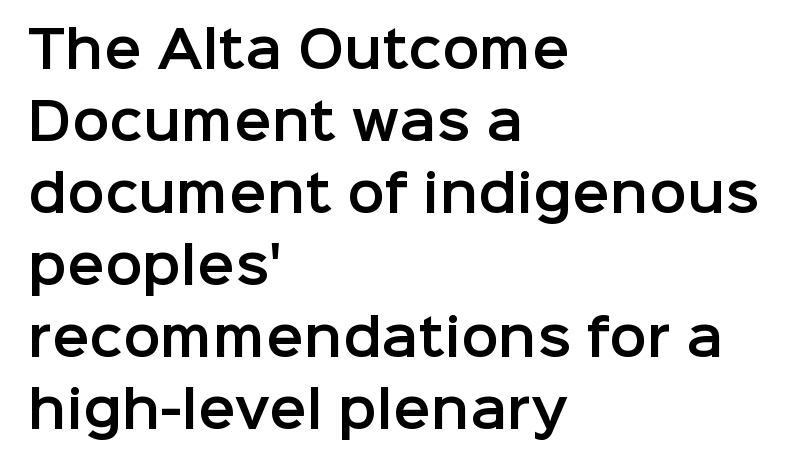
Grotesque or geometric, the face here clearly has no serifs. The zone under the glyphs is completely vacant. What's the leading like? Ordinary, nothing unusual. Each line starts at the same left margin while the right side varies. If you drew a line through each stem, it would be perfectly vertical. Think of a printed novel: that variable character pitch is what you see here.
